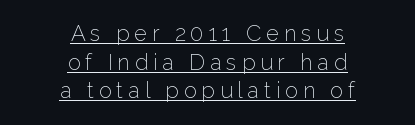
{"italic": "no", "bold": "no", "underline": "yes", "align": "center", "line_spacing": "normal", "line_spacing_ratio": 1.3, "letter_spacing": "wide", "letter_spacing_em": 0.22, "glyph_px": 22}
